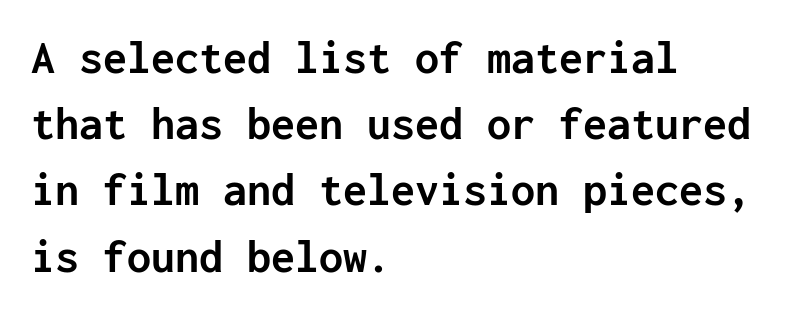
The face used here is monospaced, like something from a code editor. Posture: vertical. Leading matches the norm, producing a regular column. These lines stack with their left ends in a neat column. Decoration check: the copy has no underline.
